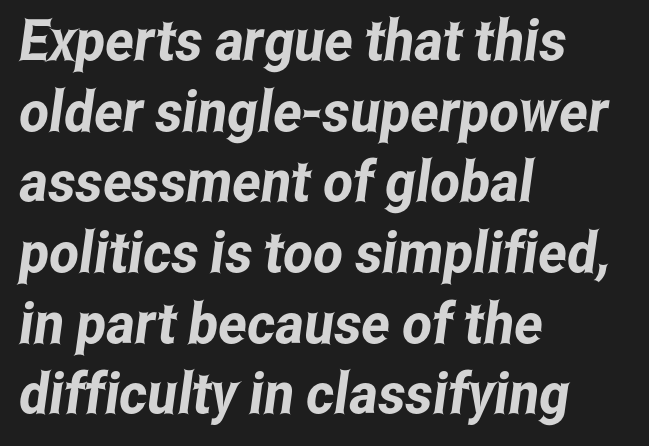
Unmarked baselines from the first word to the last. Does the type have serifs? No, each stem ends abruptly. The passage shown has conventional tracking throughout. The rendering uses natural spacing where letterforms have individual widths. Horizontally, the lines are justified to the leading edge only.
